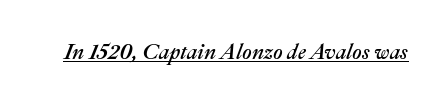
Q: Is the text italic (slanted)? A: Yes, it leans right by about 22 degrees.
Q: Is the text underlined? A: Yes.
Q: Is the spacing between letters normal or unusually wide? A: Normal.
